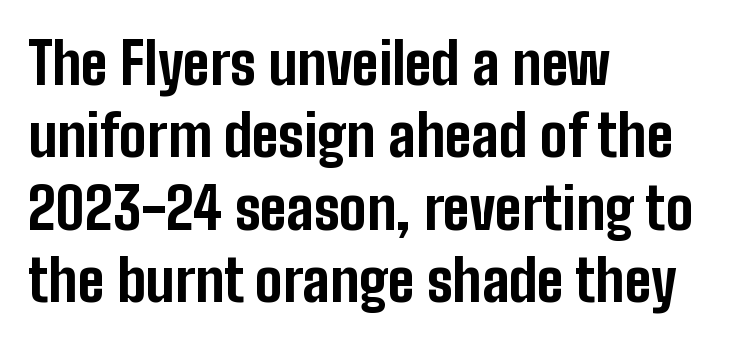
Q: Is the text bold? A: Yes.
Q: Is the text italic (slanted)? A: No, it is upright.
Q: Is the typeface a serif or a sans-serif typeface? A: Sans-serif.
Q: Is the text underlined? A: No.
Q: How is the paragraph aligned? A: Left-aligned.
Q: Is the spacing between letters normal or unusually wide? A: Normal.
Q: Is the spacing between lines tight, normal or loose? A: Normal.
Q: Width (condensed, normal, or wide)? A: Condensed.
Q: Stroke contrast? A: Low.
Q: x-height? A: Medium.
Q: Monospaced? A: No.
